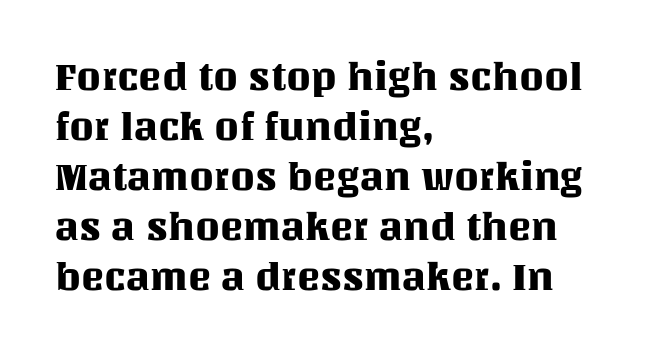
{"italic": "no", "width": "normal", "stroke_contrast": "medium", "x_height": "large", "monospaced": "no", "underline": "no", "align": "left", "line_spacing": "normal", "line_spacing_ratio": 1.28, "letter_spacing": "normal", "letter_spacing_em": 0.0, "glyph_px": 39}
